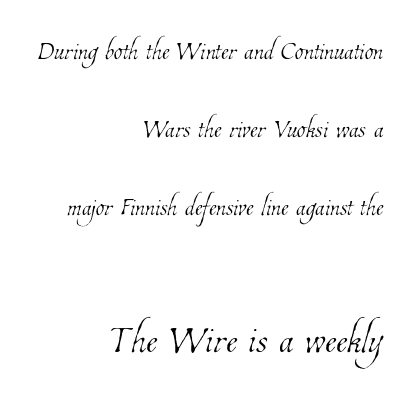
{"bold": "no", "weight": "thin", "width": "condensed", "stroke_contrast": "low", "x_height": "medium", "monospaced": "no", "underline": "no", "align": "right", "line_spacing": "loose", "line_spacing_ratio": 2.23, "letter_spacing": "normal", "letter_spacing_em": 0.0, "larger_block": "second", "size_ratio": 1.51, "glyph_px": 53}
